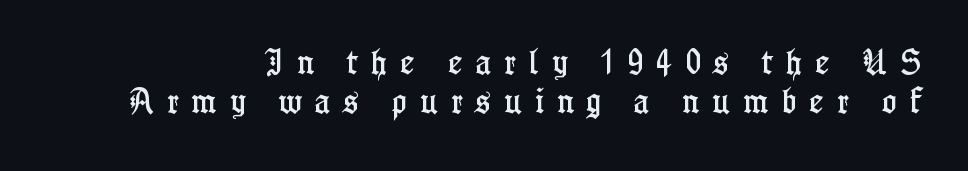
Q: Is the text italic (slanted)? A: No, it is upright.
Q: Is the text underlined? A: No.
Q: Is the spacing between letters normal or unusually wide? A: Unusually wide.
Q: Is the spacing between lines tight, normal or loose? A: Normal.
